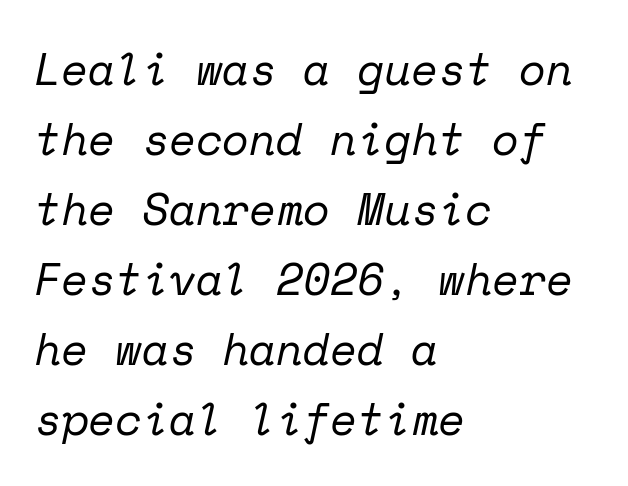
Q: Is the text bold? A: No.
Q: Is the text italic (slanted)? A: Yes, it leans right by about 12 degrees.
Q: Is the typeface a serif or a sans-serif typeface? A: Serif.
Q: Is the text underlined? A: No.
Q: How is the paragraph aligned? A: Left-aligned.
Q: Is the spacing between letters normal or unusually wide? A: Normal.
Q: Is the spacing between lines tight, normal or loose? A: Normal.
Q: Width (condensed, normal, or wide)? A: Normal.
Q: Stroke contrast? A: Low.
Q: x-height? A: Medium.
Q: Monospaced? A: Yes.
